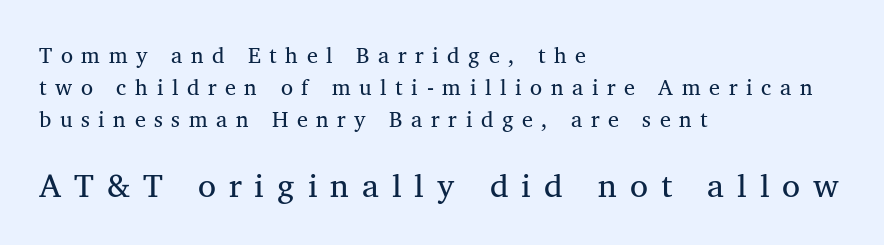
The image shows 33 px regular-weight serif type; set left-aligned, normal line spacing (1.46x), unusually wide letter spacing (+0.39 em), not underlined; the second (bottom) block is 1.5x larger; medium stroke contrast and a medium x-height.
